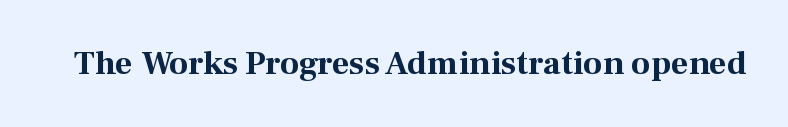
Q: Is the text bold? A: Yes.
Q: Is the text italic (slanted)? A: No, it is upright.
Q: Is the typeface a serif or a sans-serif typeface? A: Serif.
Q: Is the text underlined? A: No.
Q: Is the spacing between letters normal or unusually wide? A: Normal.
Q: Width (condensed, normal, or wide)? A: Normal.
Q: Stroke contrast? A: Medium.
Q: x-height? A: Medium.
Q: Monospaced? A: No.
